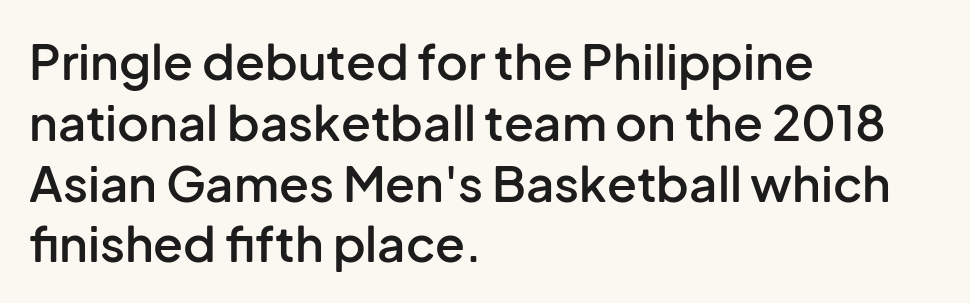
The image shows 49 px semibold sans-serif type, upright; set left-aligned, line spacing 1.24x, normal letter spacing, not underlined; low stroke contrast and a medium x-height.
